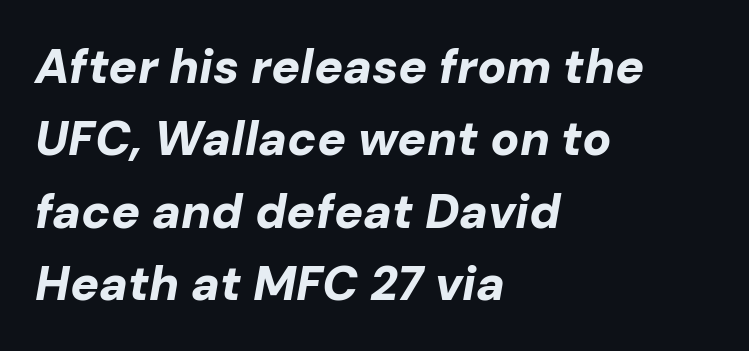
Q: Is the text bold? A: Yes.
Q: Is the text italic (slanted)? A: Yes, it leans right by about 10 degrees.
Q: Is the text underlined? A: No.
Q: How is the paragraph aligned? A: Left-aligned.
Q: Is the spacing between letters normal or unusually wide? A: Normal.
Q: Is the spacing between lines tight, normal or loose? A: Normal.
Q: Width (condensed, normal, or wide)? A: Normal.
Q: Stroke contrast? A: Low.
Q: x-height? A: Medium.
Q: Monospaced? A: No.
